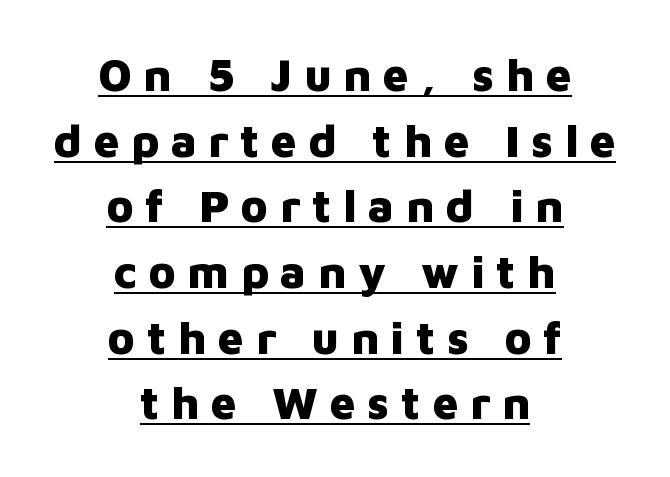
{"serif": "no", "italic": "no", "bold": "yes", "weight": "heavy", "width": "normal", "stroke_contrast": "low", "x_height": "medium", "monospaced": "no", "underline": "yes", "align": "center", "line_spacing": "normal", "line_spacing_ratio": 1.46, "letter_spacing": "wide", "letter_spacing_em": 0.26, "glyph_px": 45}
